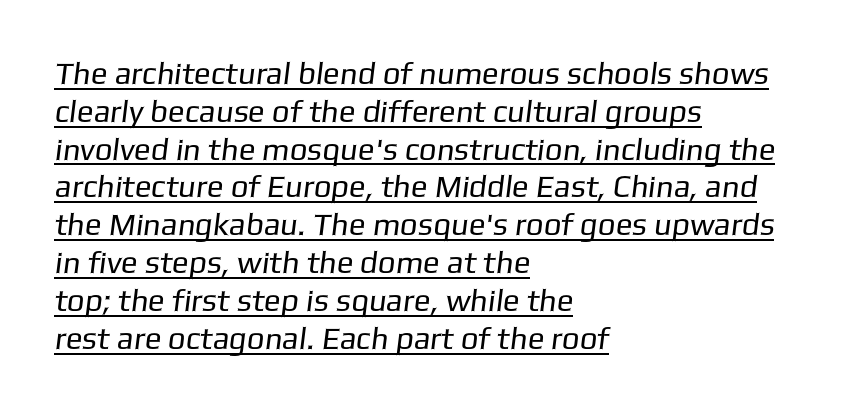
This rendering employs a face without finishing strokes, i.e., a sans-serif. Character widths vary here, with narrow letters taking less room than wide ones. The passage shown is underscored from start to finish. The compositor pushed each line to the left boundary. The weight would be labelled regular, book, light, or lighter still. Between one letter and the next there's only the usual sliver of space.
